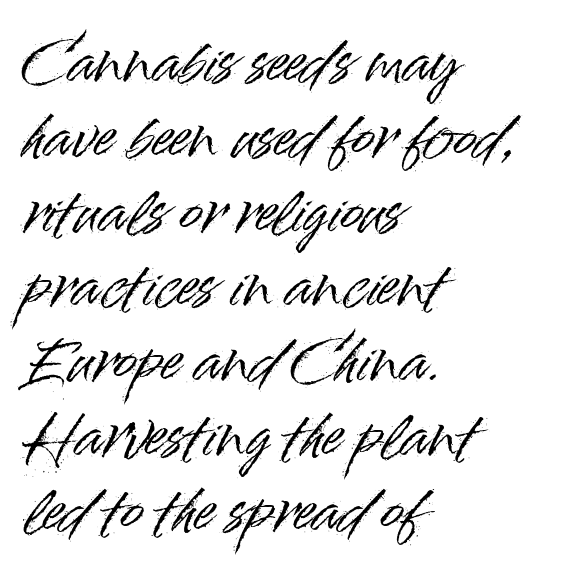
The image shows 55 px sans-serif type; set left-aligned, normal line spacing (1.36x), normal letter spacing, not underlined; high stroke contrast and a small x-height.
